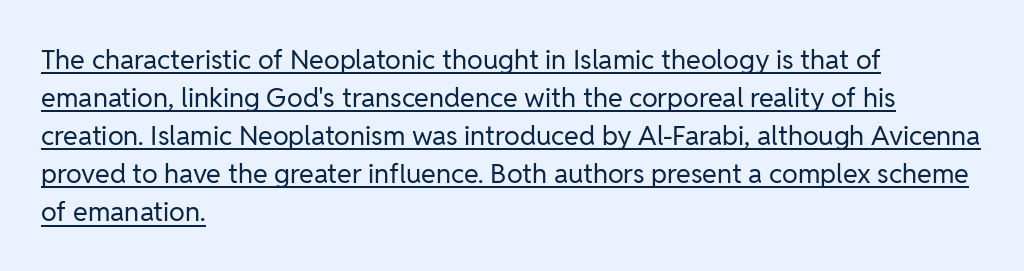
Q: Is the text bold? A: No.
Q: Is the text italic (slanted)? A: No, it is upright.
Q: Is the text underlined? A: Yes.
Q: How is the paragraph aligned? A: Left-aligned.
Q: Is the spacing between letters normal or unusually wide? A: Normal.
Q: Is the spacing between lines tight, normal or loose? A: Normal.
